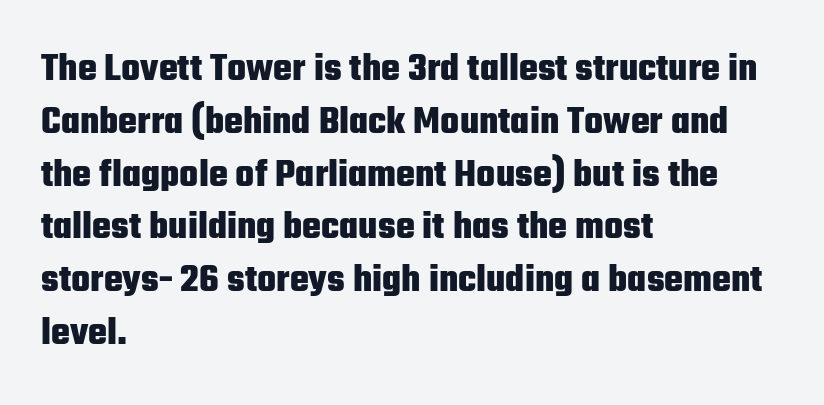
Q: Is the text bold? A: Yes.
Q: Is the text italic (slanted)? A: No, it is upright.
Q: Is the typeface a serif or a sans-serif typeface? A: Sans-serif.
Q: Is the text underlined? A: No.
Q: How is the paragraph aligned? A: Left-aligned.
Q: Is the spacing between letters normal or unusually wide? A: Normal.
Q: Is the spacing between lines tight, normal or loose? A: Normal.
Q: Width (condensed, normal, or wide)? A: Condensed.
Q: Stroke contrast? A: Low.
Q: x-height? A: Medium.
Q: Monospaced? A: No.
